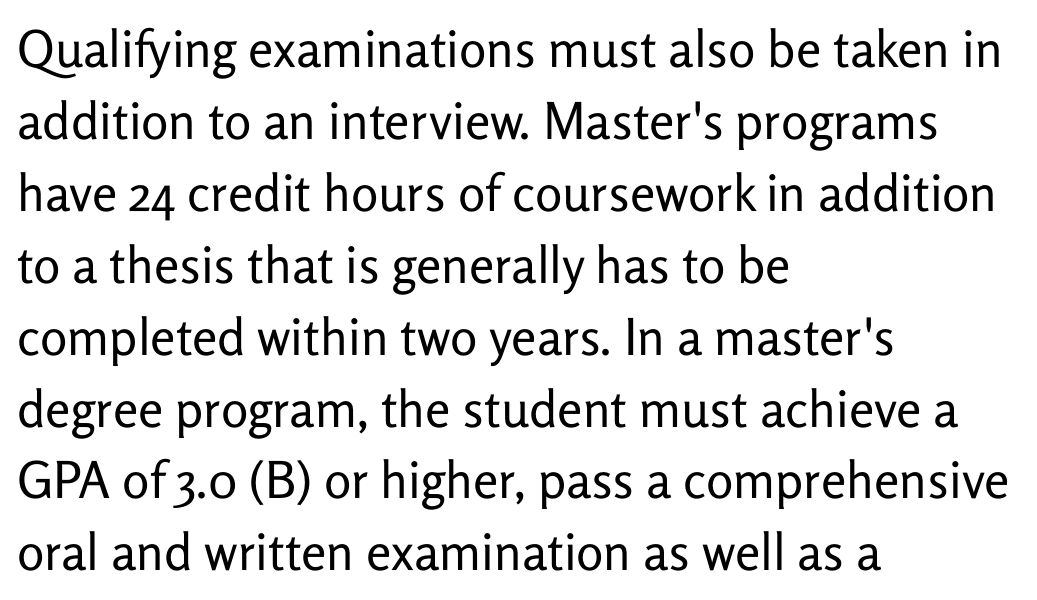
{"serif": "no", "italic": "no", "bold": "no", "weight": "regular", "width": "normal", "stroke_contrast": "low", "x_height": "medium", "monospaced": "no", "underline": "no", "align": "left", "line_spacing": "normal", "line_spacing_ratio": 1.41, "letter_spacing": "normal", "letter_spacing_em": 0.0, "glyph_px": 51}
